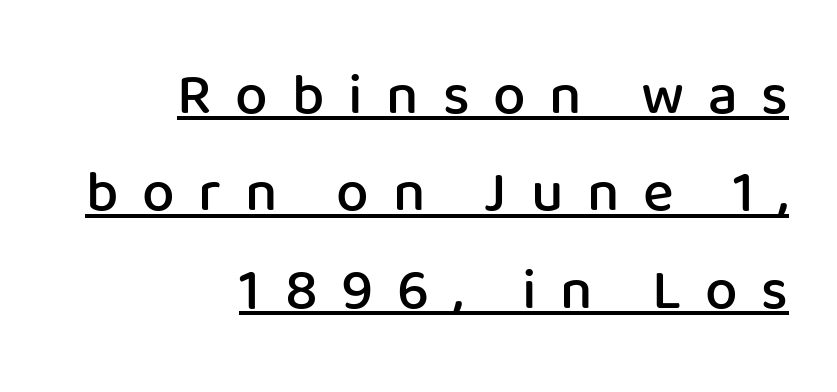
Q: Is the text bold? A: Semi-bold.
Q: Is the text italic (slanted)? A: No, it is upright.
Q: Is the typeface a serif or a sans-serif typeface? A: Sans-serif.
Q: Is the text underlined? A: Yes.
Q: How is the paragraph aligned? A: Right-aligned.
Q: Is the spacing between letters normal or unusually wide? A: Unusually wide.
Q: Is the spacing between lines tight, normal or loose? A: Normal.
Q: Width (condensed, normal, or wide)? A: Normal.
Q: Stroke contrast? A: Low.
Q: x-height? A: Medium.
Q: Monospaced? A: No.
